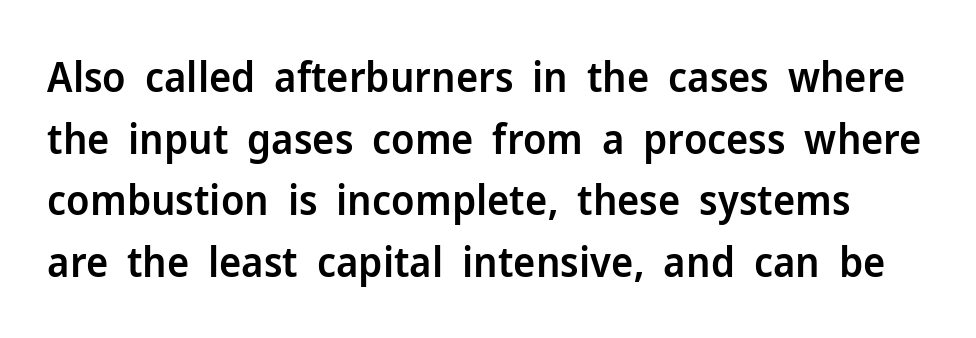
What's the leading like? Ordinary, nothing unusual. The passage shown is typed in a proportional face where columns would drift. Nobody drew a line under any word here. This sample uses plain, unmodified letter spacing. Strokes here are thickened, but only to semibold level. The letters stand upright; this is a roman face.
